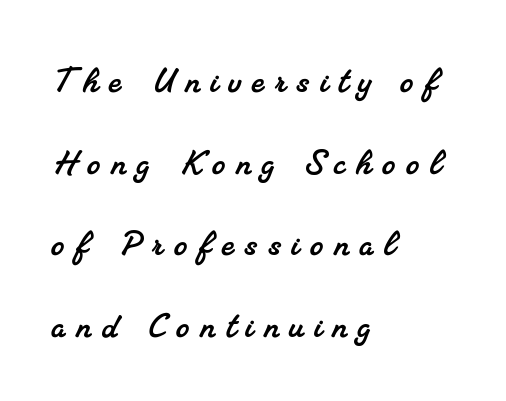
{"serif": "yes", "width": "normal", "stroke_contrast": "medium", "x_height": "small", "monospaced": "no", "underline": "no", "align": "left", "line_spacing": "loose", "line_spacing_ratio": 1.99, "letter_spacing": "wide", "letter_spacing_em": 0.27, "glyph_px": 41}
